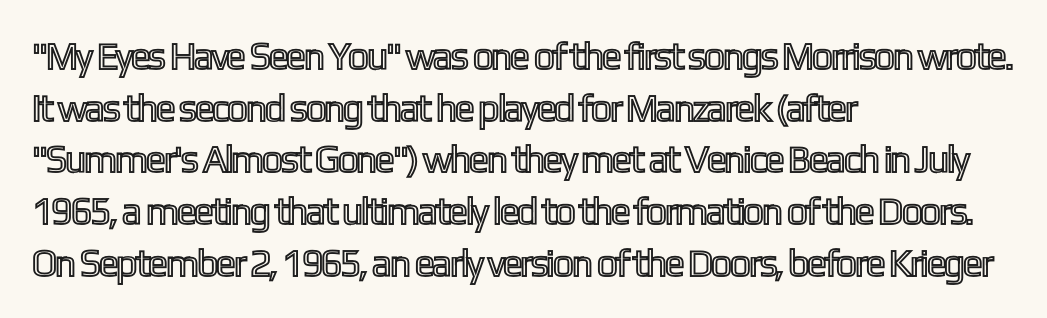
{"italic": "no", "width": "condensed", "x_height": "medium", "monospaced": "no", "underline": "no", "align": "left", "line_spacing": "normal", "line_spacing_ratio": 1.36, "letter_spacing": "normal", "letter_spacing_em": 0.0, "glyph_px": 38}
